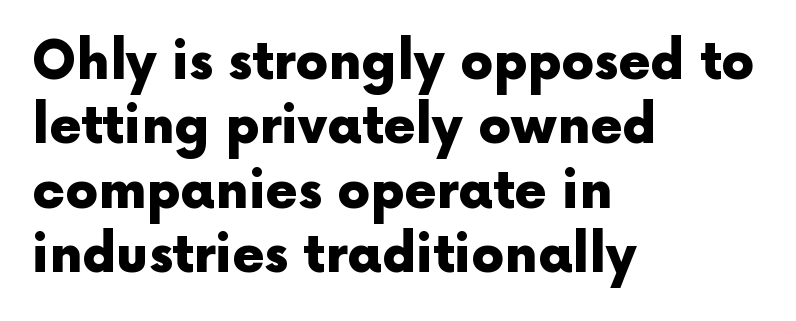
{"serif": "no", "italic": "no", "bold": "yes", "weight": "heavy", "width": "normal", "x_height": "medium", "monospaced": "no", "underline": "no", "align": "left", "line_spacing_ratio": 1.24, "letter_spacing": "normal", "letter_spacing_em": 0.0, "glyph_px": 52}
